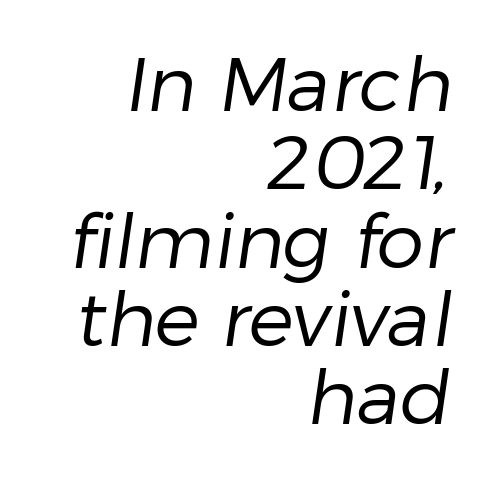
{"serif": "no", "bold": "no", "weight": "regular", "width": "normal", "stroke_contrast": "low", "x_height": "medium", "monospaced": "no", "underline": "no", "align": "right", "line_spacing": "tight", "line_spacing_ratio": 1.03, "letter_spacing": "normal", "letter_spacing_em": 0.0, "glyph_px": 76}
